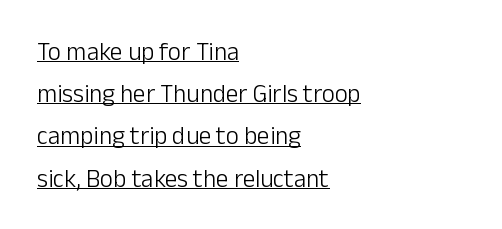
A typesetter would mark this as roman, not italic. You could call the tracking neutral — neither tight nor loose. Underlining? Definitely there. The font sits on the lighter half of the weight spectrum, regular included.
